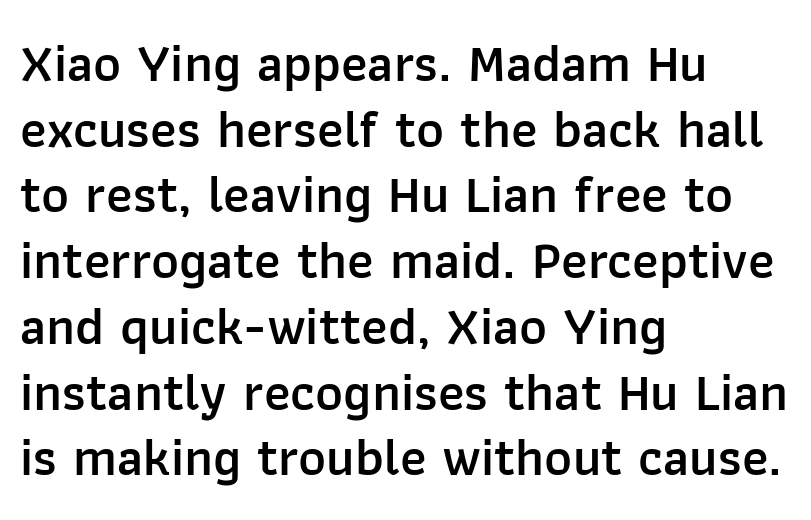
Q: Is the text bold? A: Semi-bold.
Q: Is the text italic (slanted)? A: No, it is upright.
Q: Is the typeface a serif or a sans-serif typeface? A: Sans-serif.
Q: Is the text underlined? A: No.
Q: How is the paragraph aligned? A: Left-aligned.
Q: Is the spacing between letters normal or unusually wide? A: Normal.
Q: Width (condensed, normal, or wide)? A: Normal.
Q: Stroke contrast? A: Low.
Q: x-height? A: Medium.
Q: Monospaced? A: No.
